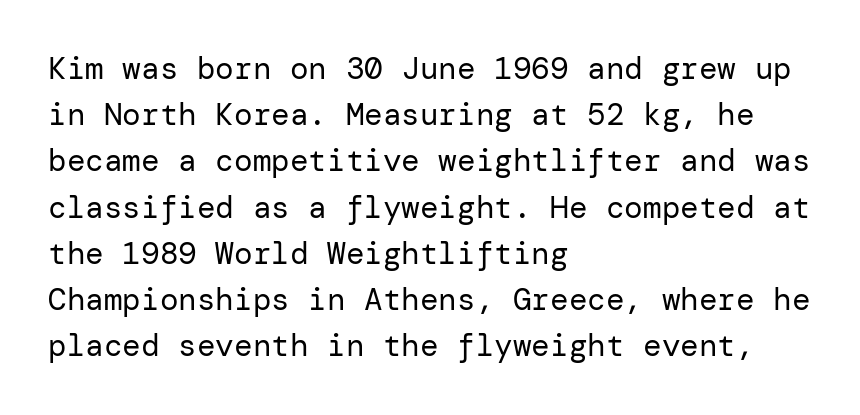
Q: Is the text bold? A: No.
Q: Is the text italic (slanted)? A: No, it is upright.
Q: Is the typeface a serif or a sans-serif typeface? A: Sans-serif.
Q: Is the text underlined? A: No.
Q: How is the paragraph aligned? A: Left-aligned.
Q: Is the spacing between letters normal or unusually wide? A: Normal.
Q: Is the spacing between lines tight, normal or loose? A: Normal.
Q: Width (condensed, normal, or wide)? A: Normal.
Q: Stroke contrast? A: Low.
Q: x-height? A: Medium.
